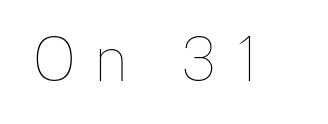
{"italic": "no", "bold": "no", "weight": "thin", "width": "normal", "stroke_contrast": "low", "x_height": "medium", "monospaced": "no", "underline": "no", "letter_spacing": "wide", "letter_spacing_em": 0.3, "glyph_px": 59}
